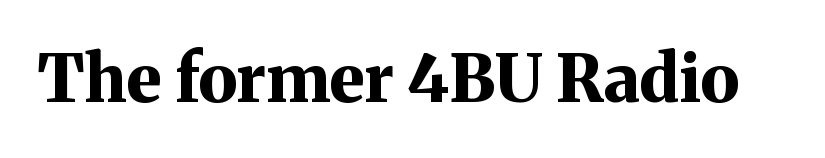
Q: Is the text bold? A: Yes.
Q: Is the text italic (slanted)? A: No, it is upright.
Q: Is the typeface a serif or a sans-serif typeface? A: Serif.
Q: Is the text underlined? A: No.
Q: Is the spacing between letters normal or unusually wide? A: Normal.
Q: Width (condensed, normal, or wide)? A: Normal.
Q: Stroke contrast? A: Medium.
Q: x-height? A: Medium.
Q: Monospaced? A: No.
